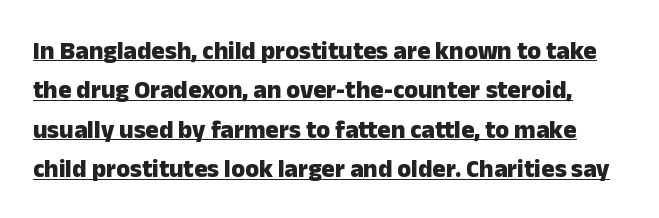
Is there much room between lines? A standard amount, neither cramped nor airy. Italic: no, the glyphs are upright roman. Is there an underline? Yes — a line sits under the letters. These words are printed bold, with thick strokes throughout.
